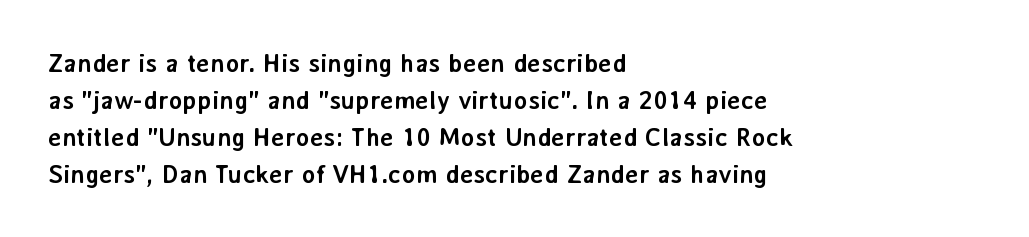
These words are printed bold, with thick strokes throughout. Between one letter and the next there's only the usual sliver of space. The letters stand straight up with perfectly vertical stems. The rendering anchors every line to the left-hand side. The leading is moderate, giving the passage an even texture.
